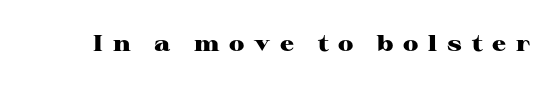
Q: Is the text bold? A: Yes.
Q: Is the text italic (slanted)? A: No, it is upright.
Q: Is the text underlined? A: No.
Q: Is the spacing between letters normal or unusually wide? A: Unusually wide.
